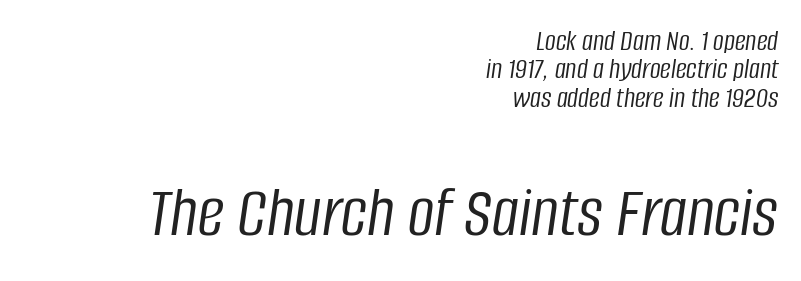
Q: Is the text bold? A: No.
Q: Is the text italic (slanted)? A: Yes, it leans right by about 8 degrees.
Q: Is the text underlined? A: No.
Q: How is the paragraph aligned? A: Right-aligned.
Q: Is the spacing between letters normal or unusually wide? A: Normal.
Q: Is the spacing between lines tight, normal or loose? A: Tight.
Q: Which block of text is set in a larger size, the first (top) or the second (bottom)? A: The second (bottom) one.
Q: Width (condensed, normal, or wide)? A: Condensed.
Q: Stroke contrast? A: Low.
Q: x-height? A: Large.
Q: Monospaced? A: No.
